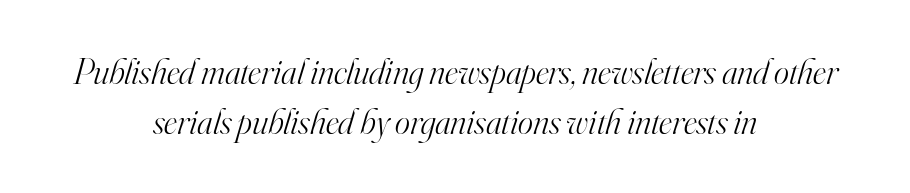
Stroke terminals: seriffed. Compared with typical body copy, the letter spacing here is the same. The font is comparable to plain body text, perhaps lighter. Do the characters align in a grid? No, the font is proportional. The line-height multiplier appears to be the usual default. The whole block is typeset with a tilt.
